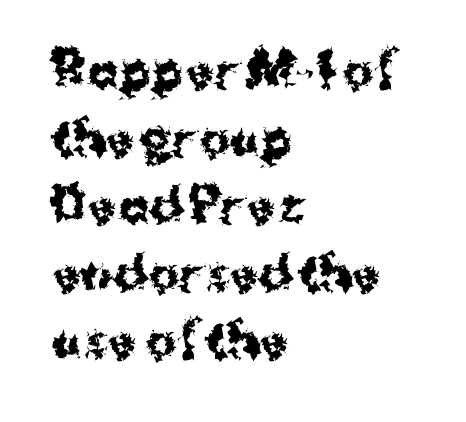
{"serif": "no", "italic": "no", "bold": "yes", "weight": "bold", "width": "normal", "stroke_contrast": "medium", "x_height": "medium", "monospaced": "no", "underline": "no", "align": "left", "line_spacing": "normal", "line_spacing_ratio": 1.47, "letter_spacing": "normal", "letter_spacing_em": 0.0, "glyph_px": 46}
